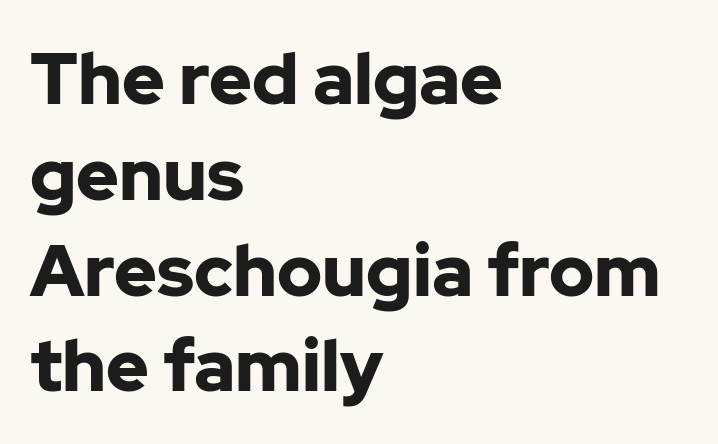
Visually the block forms a straight wall on the left and a jagged coastline on the right. Strokes here are thick enough to call this a true bold. The letters carry no serifs — their stems end cleanly without finishing strokes. A typesetter would call this leading conventional body-copy spacing. If you drew a line through each stem, it would be perfectly vertical.
